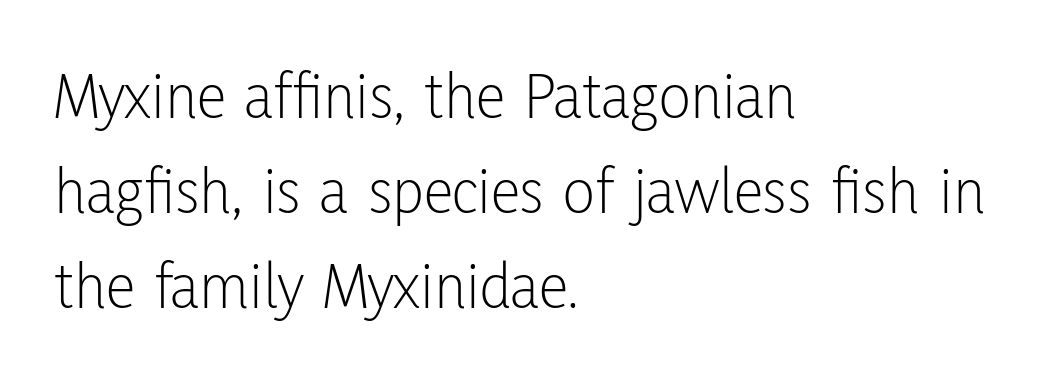
One glance says typical: line gaps are just what's usual. You could not count columns in this text — the font is proportionally spaced. Upright lettering throughout. These lines keep a tight, regular rhythm from letter to letter. The area under the type is left untouched. Casual observation: everything's shoved over to the left.
